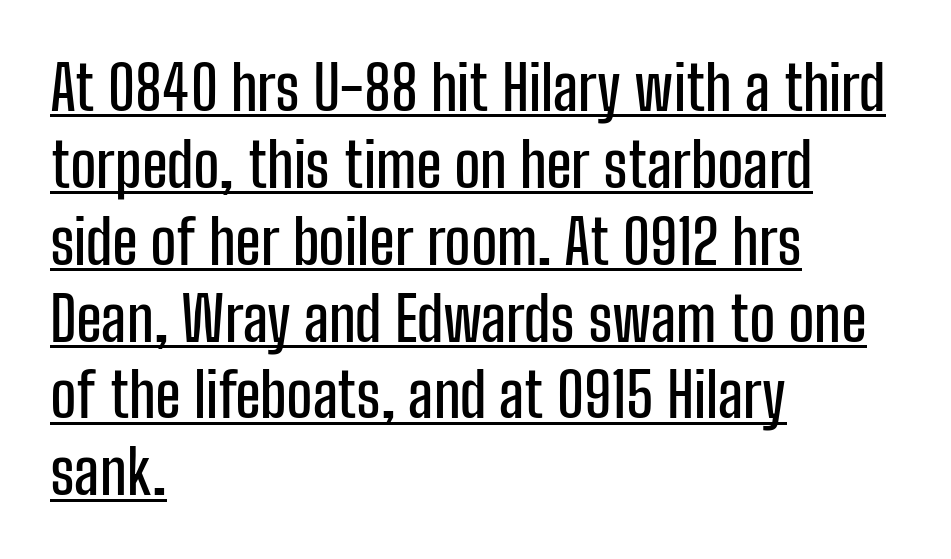
These lines were composed using upright roman letters. I'd call this a sans setting — the letters go barefoot. Glyph-to-glyph distance matches everyday printed text. Looks like regular typesetting: each glyph gets only the width it needs. The rag falls on the right side of this text block.
